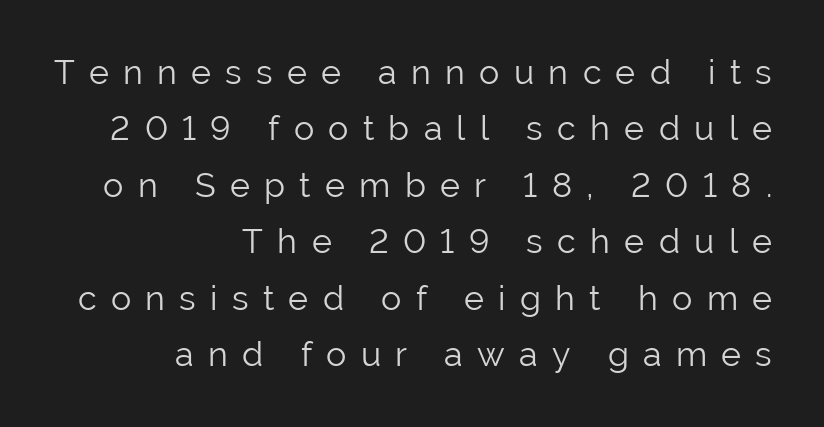
{"serif": "no", "italic": "no", "bold": "no", "weight": "light", "width": "normal", "stroke_contrast": "low", "x_height": "medium", "monospaced": "no", "underline": "no", "align": "right", "line_spacing": "normal", "line_spacing_ratio": 1.66, "letter_spacing": "wide", "letter_spacing_em": 0.42, "glyph_px": 34}
